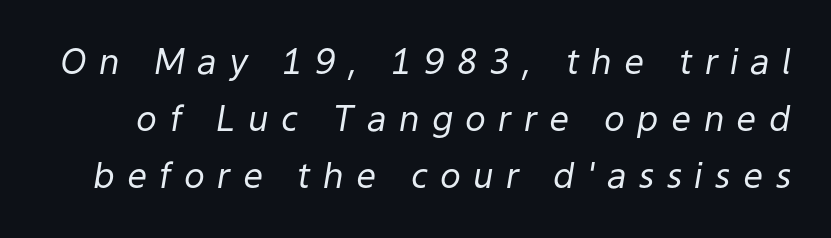
The image shows 35 px regular-weight type, italic (leaning right); set normal line spacing (1.63x), unusually wide letter spacing (+0.35 em), not underlined; low stroke contrast and a medium x-height.
